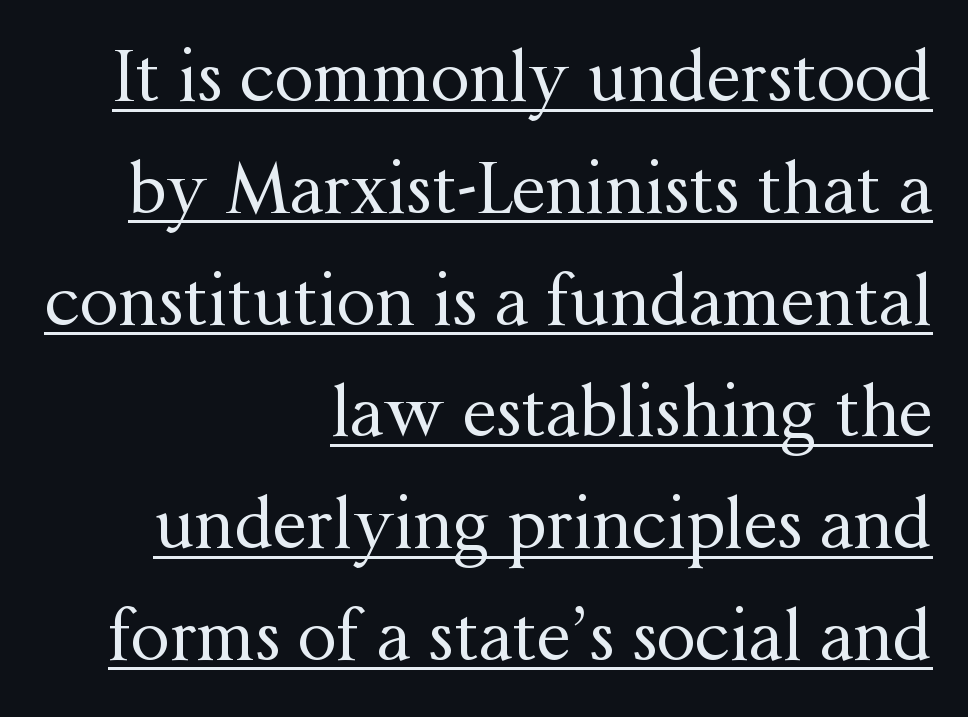
The image shows 69 px regular-weight serif type, upright; set right-aligned, normal line spacing (1.62x), normal letter spacing, underlined; medium stroke contrast and a medium x-height.
